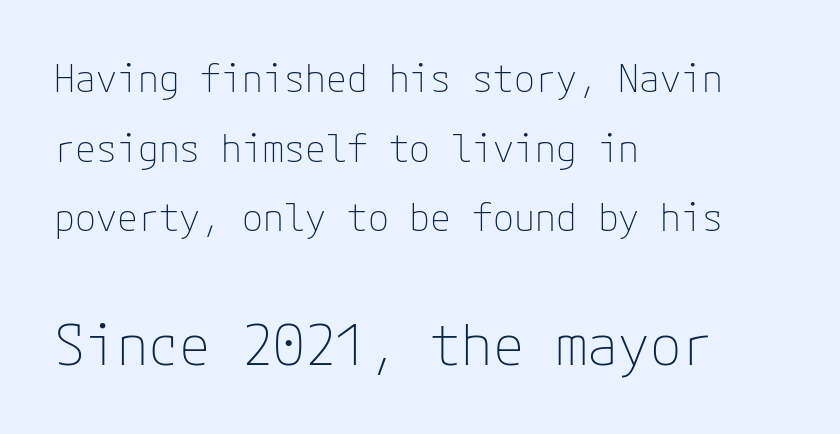
The image shows 57 px thin sans-serif type, upright; set left-aligned, line spacing 1.83x, normal letter spacing, not underlined; the second (bottom) block is 1.5x larger; low stroke contrast and a medium x-height.
